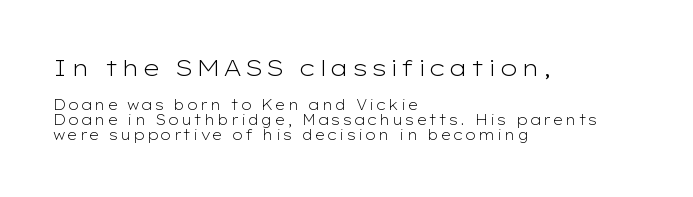
{"italic": "no", "bold": "no", "underline": "no", "align": "left", "line_spacing": "tight", "line_spacing_ratio": 1.07, "larger_block": "first", "size_ratio": 1.64, "glyph_px": 23}
